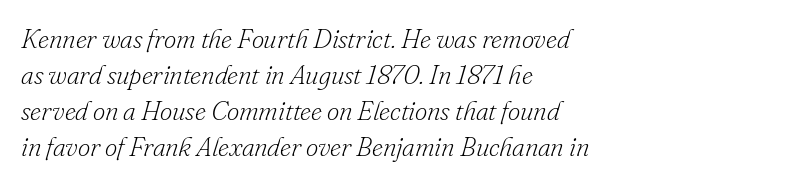
Q: Is the text bold? A: No.
Q: Is the text italic (slanted)? A: Yes, it leans right by about 16 degrees.
Q: Is the text underlined? A: No.
Q: How is the paragraph aligned? A: Left-aligned.
Q: Is the spacing between letters normal or unusually wide? A: Normal.
Q: Is the spacing between lines tight, normal or loose? A: Normal.
